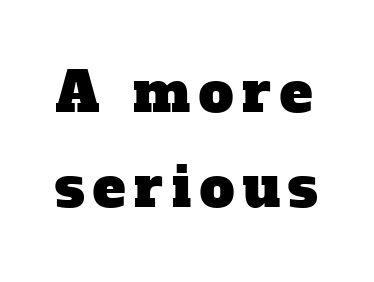
{"serif": "yes", "width": "normal", "stroke_contrast": "low", "x_height": "medium", "monospaced": "no", "underline": "no", "line_spacing_ratio": 1.73, "glyph_px": 55}
